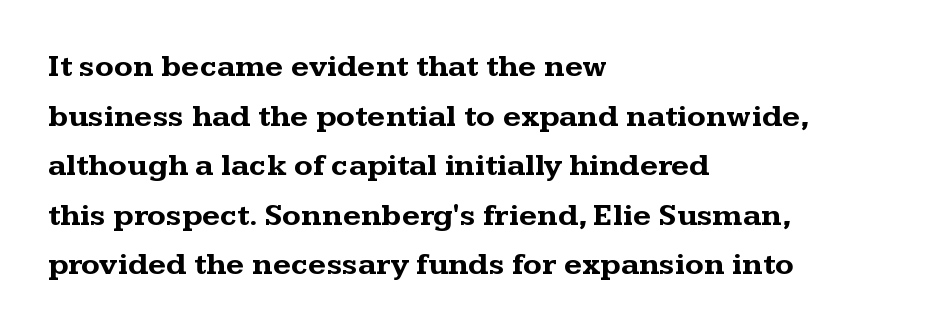
Q: Is the text bold? A: Yes.
Q: Is the text italic (slanted)? A: No, it is upright.
Q: Is the typeface a serif or a sans-serif typeface? A: Serif.
Q: Is the text underlined? A: No.
Q: How is the paragraph aligned? A: Left-aligned.
Q: Is the spacing between letters normal or unusually wide? A: Normal.
Q: Is the spacing between lines tight, normal or loose? A: Normal.
Q: Width (condensed, normal, or wide)? A: Wide.
Q: Stroke contrast? A: Medium.
Q: x-height? A: Medium.
Q: Monospaced? A: No.
